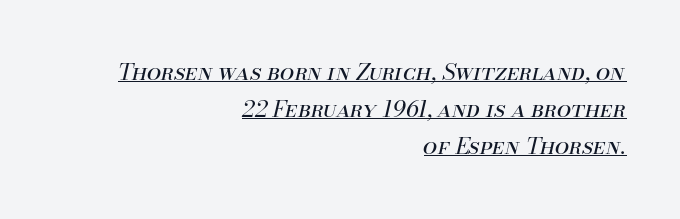
Q: Is the text bold? A: No.
Q: Is the text italic (slanted)? A: Yes, it leans right by about 13 degrees.
Q: Is the text underlined? A: Yes.
Q: How is the paragraph aligned? A: Right-aligned.
Q: Is the spacing between letters normal or unusually wide? A: Normal.
Q: Is the spacing between lines tight, normal or loose? A: Normal.
